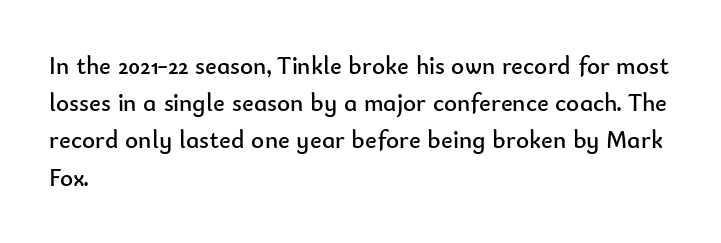
Q: Is the text bold? A: No.
Q: Is the text italic (slanted)? A: No, it is upright.
Q: Is the text underlined? A: No.
Q: How is the paragraph aligned? A: Left-aligned.
Q: Is the spacing between letters normal or unusually wide? A: Normal.
Q: Is the spacing between lines tight, normal or loose? A: Normal.
